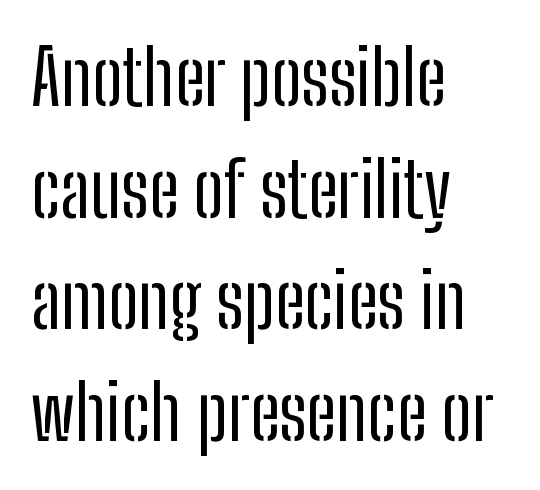
The image shows 76 px regular-weight, condensed sans-serif type, upright; set left-aligned, normal line spacing (1.47x), normal letter spacing, not underlined; low stroke contrast and a medium x-height.
